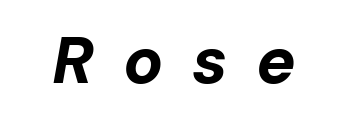
{"italic": "yes", "lean": "right", "slant_degrees": 10, "bold": "yes", "weight": "bold", "width": "normal", "stroke_contrast": "low", "x_height": "medium", "monospaced": "no", "underline": "no", "letter_spacing": "wide", "letter_spacing_em": 0.43, "glyph_px": 66}
